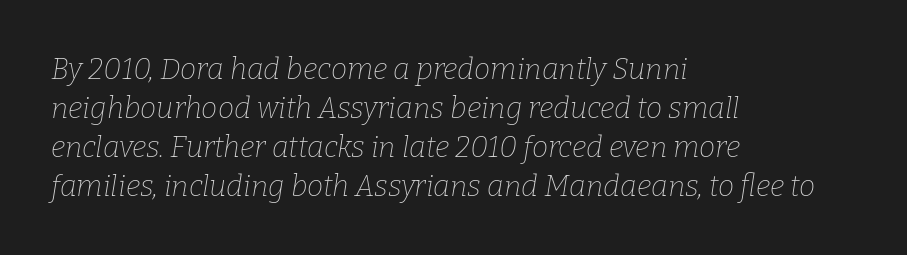
Q: Is the text bold? A: No.
Q: Is the text italic (slanted)? A: Yes, it leans right by about 9 degrees.
Q: Is the typeface a serif or a sans-serif typeface? A: Serif.
Q: Is the text underlined? A: No.
Q: How is the paragraph aligned? A: Left-aligned.
Q: Is the spacing between letters normal or unusually wide? A: Normal.
Q: Is the spacing between lines tight, normal or loose? A: Normal.
Q: Width (condensed, normal, or wide)? A: Normal.
Q: Stroke contrast? A: Low.
Q: x-height? A: Medium.
Q: Monospaced? A: No.
